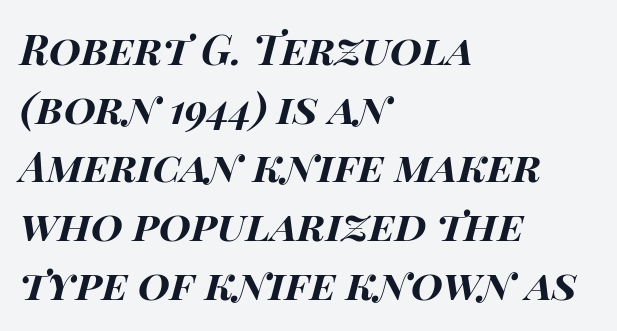
{"italic": "yes", "lean": "right", "slant_degrees": 15, "bold": "yes", "weight": "bold", "width": "wide", "stroke_contrast": "high", "x_height": "large", "monospaced": "no", "underline": "no", "align": "left", "line_spacing": "normal", "line_spacing_ratio": 1.43, "letter_spacing": "normal", "letter_spacing_em": 0.0, "glyph_px": 41}
